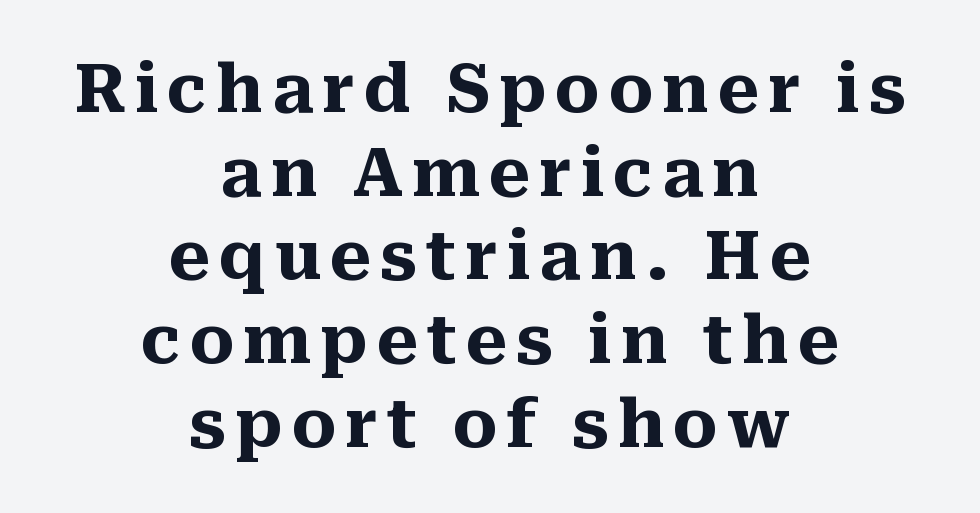
{"serif": "yes", "italic": "no", "bold": "yes", "weight": "heavy", "width": "normal", "stroke_contrast": "medium", "x_height": "medium", "monospaced": "no", "underline": "no", "align": "center", "line_spacing": "normal", "line_spacing_ratio": 1.25, "glyph_px": 67}
